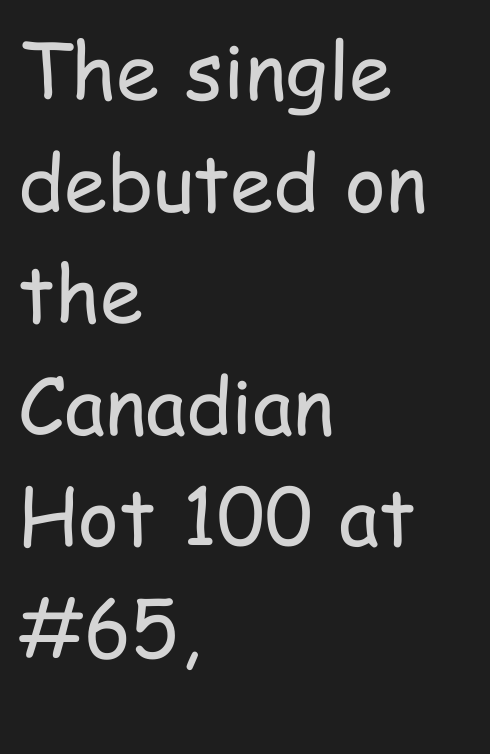
Q: Is the text bold? A: No.
Q: Is the text italic (slanted)? A: No, it is upright.
Q: Is the typeface a serif or a sans-serif typeface? A: Sans-serif.
Q: Is the text underlined? A: No.
Q: How is the paragraph aligned? A: Left-aligned.
Q: Is the spacing between letters normal or unusually wide? A: Normal.
Q: Is the spacing between lines tight, normal or loose? A: Normal.
Q: Width (condensed, normal, or wide)? A: Condensed.
Q: Stroke contrast? A: Low.
Q: x-height? A: Medium.
Q: Monospaced? A: No.
